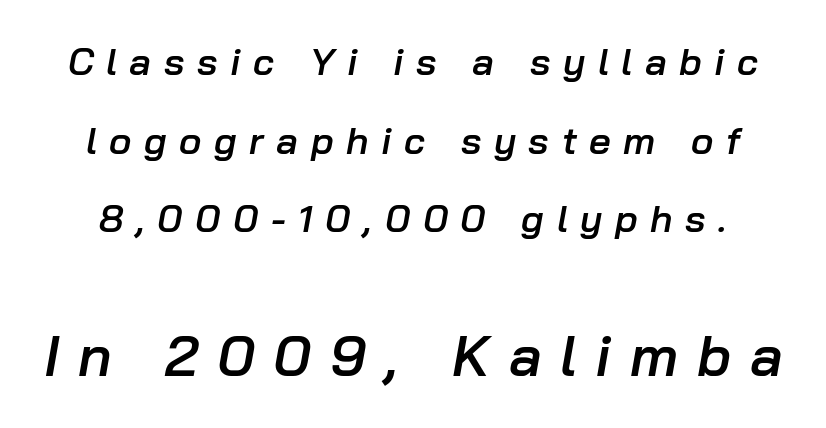
Q: Is the text bold? A: Semi-bold.
Q: Is the text italic (slanted)? A: Yes, it leans right by about 10 degrees.
Q: Is the text underlined? A: No.
Q: Is the spacing between letters normal or unusually wide? A: Unusually wide.
Q: Is the spacing between lines tight, normal or loose? A: Loose.
Q: Which block of text is set in a larger size, the first (top) or the second (bottom)? A: The second (bottom) one.
Q: Width (condensed, normal, or wide)? A: Normal.
Q: Stroke contrast? A: Low.
Q: x-height? A: Medium.
Q: Monospaced? A: No.
